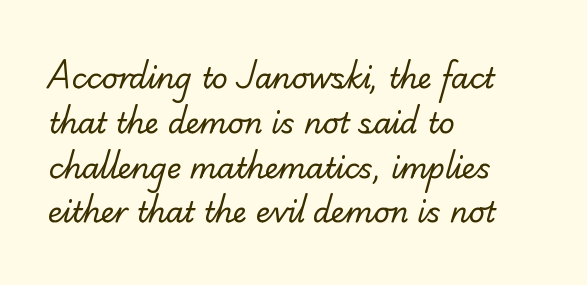
The image shows 28 px regular-weight serif type; set left-aligned, normal line spacing (1.6x), normal letter spacing, not underlined; low stroke contrast and a small x-height.
